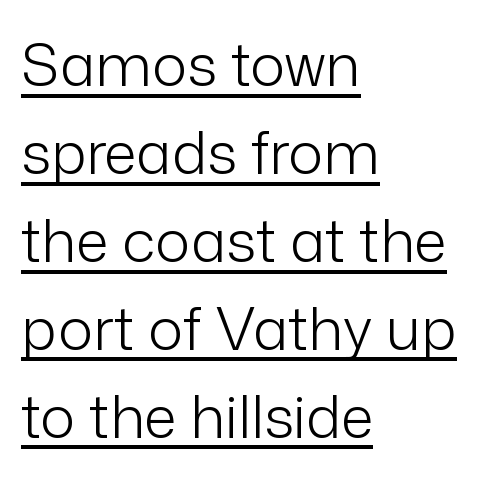
Honestly, the underline is the first thing you notice here. All the whitespace from short lines collects on the right. Stems here are at most as thick as an everyday book face. You can tell it's not italic because the verticals are truly vertical. In terms of letterform style, serifs are entirely absent. Here the glyphs are tracked normally, forming tight word shapes.
